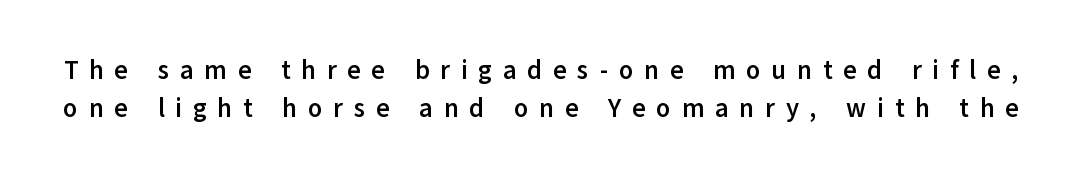
{"italic": "no", "bold": "yes", "underline": "no", "line_spacing": "normal", "line_spacing_ratio": 1.45, "letter_spacing": "wide", "letter_spacing_em": 0.41, "glyph_px": 26}
